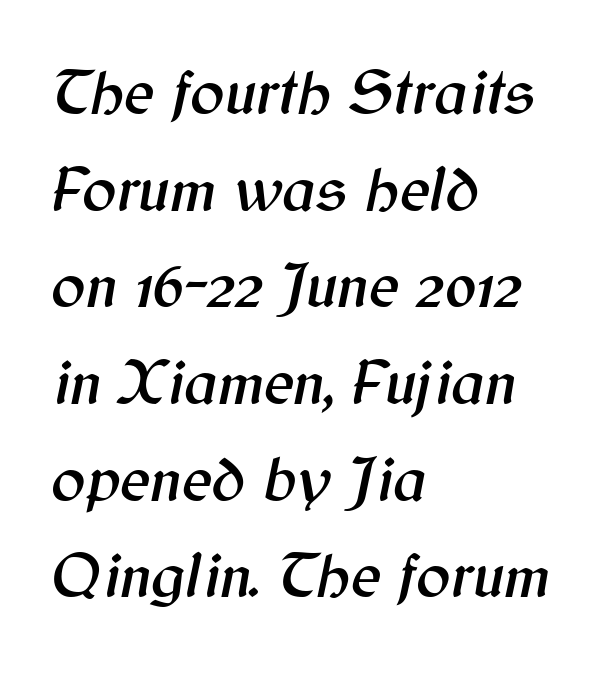
The image shows 64 px text type, italic (leaning right); set left-aligned, normal line spacing (1.51x), normal letter spacing, not underlined; medium stroke contrast and a medium x-height.
